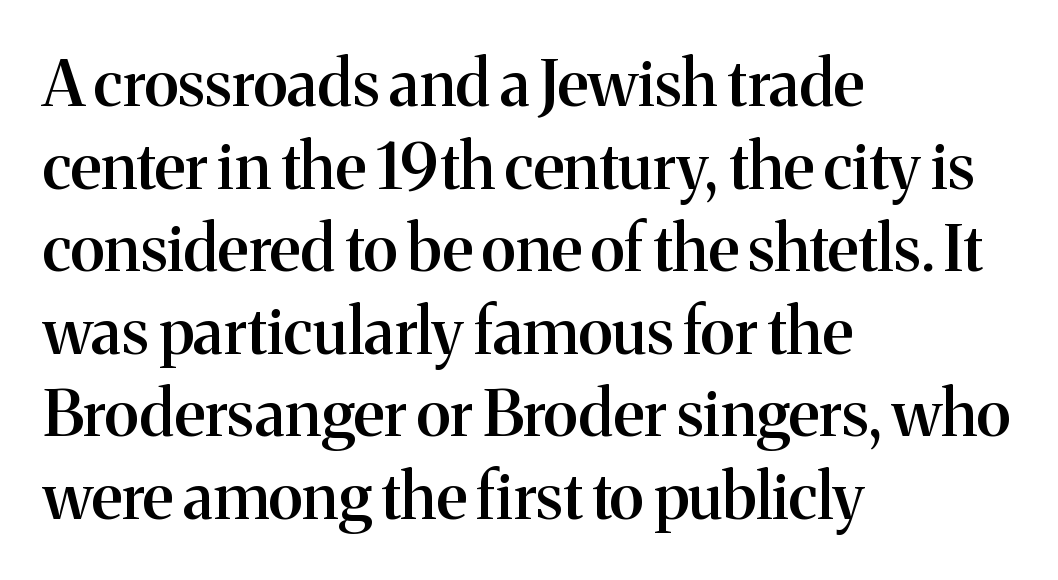
Moderately thickened strokes mark this as semibold type. If you measured baseline to baseline, you'd find a middling distance. Descenders hang freely into open space. Compared with typical body copy, the letter spacing here is the same. The letters stand straight up with perfectly vertical stems. Note the varied advance widths — an 'i' is clearly narrower than an 'm'.
